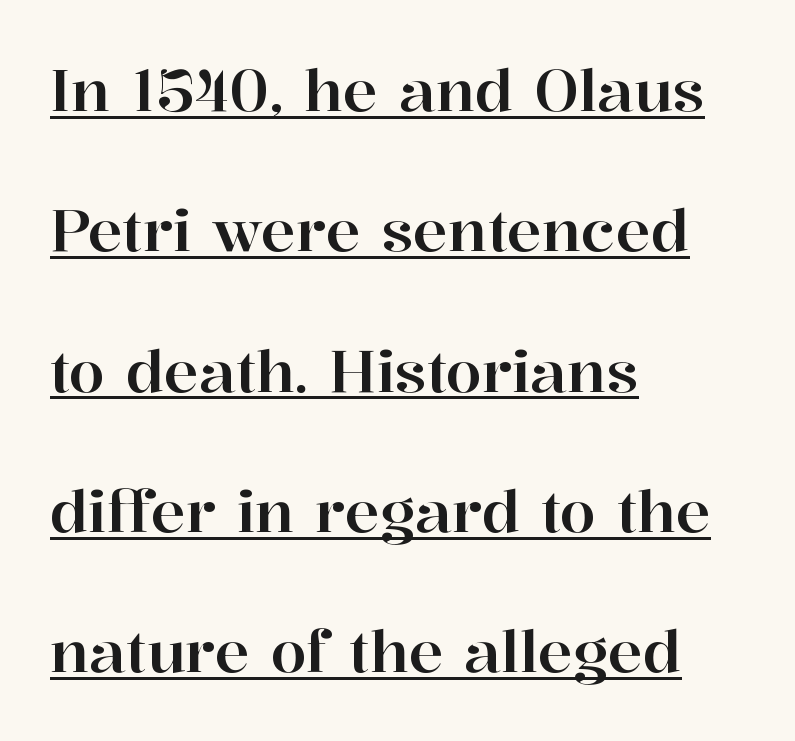
The image shows 58 px serif type, upright; set left-aligned, loose line spacing (2.42x), normal letter spacing, underlined; high stroke contrast and a medium x-height.
